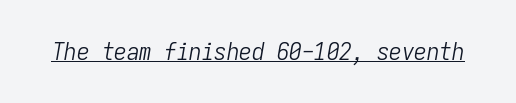
{"italic": "yes", "lean": "right", "slant_degrees": 9, "bold": "no", "underline": "yes", "letter_spacing": "normal", "letter_spacing_em": 0.0, "glyph_px": 25}
